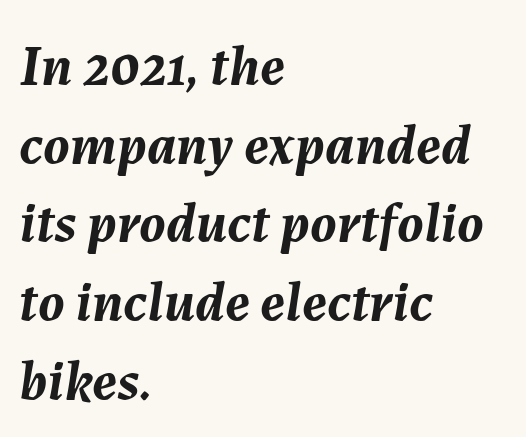
The image shows 57 px semibold type, italic (leaning right); set left-aligned, normal line spacing (1.38x), normal letter spacing, not underlined; medium stroke contrast and a medium x-height.
